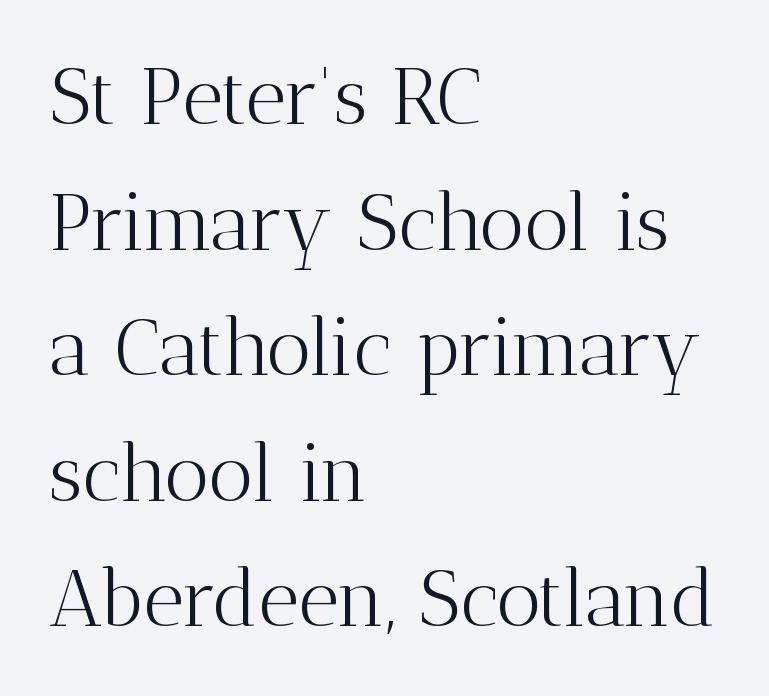
Line starts are locked; line ends wander. This sample has the flowing, uneven cadence of proportional lettering. The glyphs are unaccompanied by any horizontal stroke below them. The passage shown has conventional tracking throughout. I'd call this a serif setting — the letters wear small feet. Is there much room between lines? A standard amount, neither cramped nor airy.
